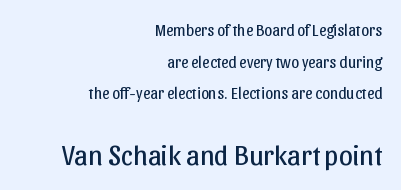
The image shows 28 px regular-weight sans-serif type, upright; set right-aligned, loose line spacing (1.97x), normal letter spacing, not underlined; the second (bottom) block is 1.75x larger; low stroke contrast and a medium x-height.
